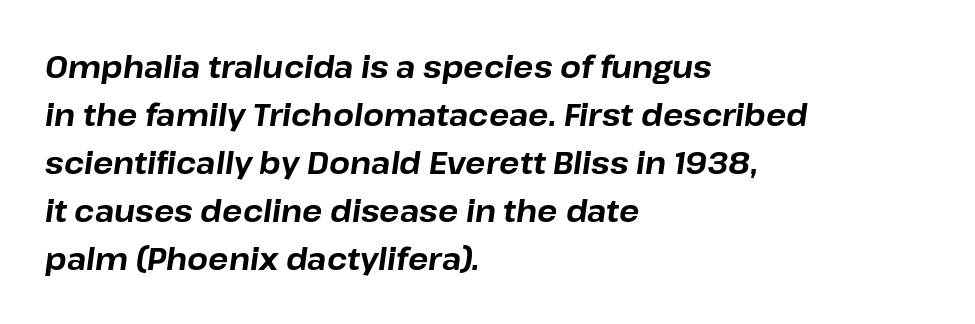
Check under the words: just untouched page. The letters advance in unequal steps, a hallmark of proportional type. The gaps between neighbouring characters are ordinary and unremarkable. The passage shown is emphatically bold. Caption: multi-line text, flush left, ragged right. The axis of the letterforms is tilted away from vertical.
